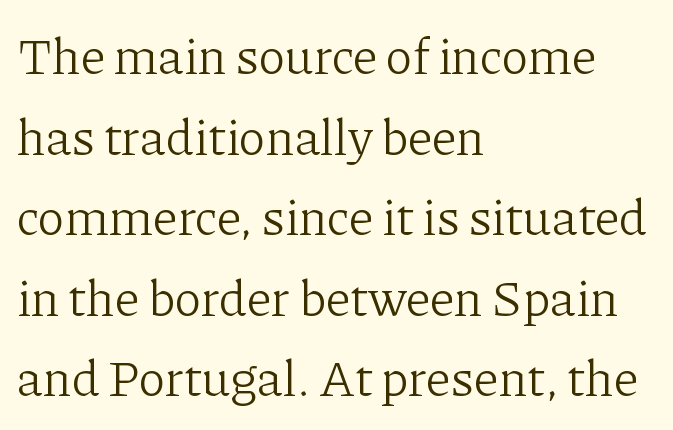
Q: Is the text bold? A: No.
Q: Is the text italic (slanted)? A: No, it is upright.
Q: Is the typeface a serif or a sans-serif typeface? A: Serif.
Q: Is the text underlined? A: No.
Q: How is the paragraph aligned? A: Left-aligned.
Q: Is the spacing between letters normal or unusually wide? A: Normal.
Q: Is the spacing between lines tight, normal or loose? A: Normal.
Q: Width (condensed, normal, or wide)? A: Normal.
Q: Stroke contrast? A: Low.
Q: x-height? A: Medium.
Q: Monospaced? A: No.
